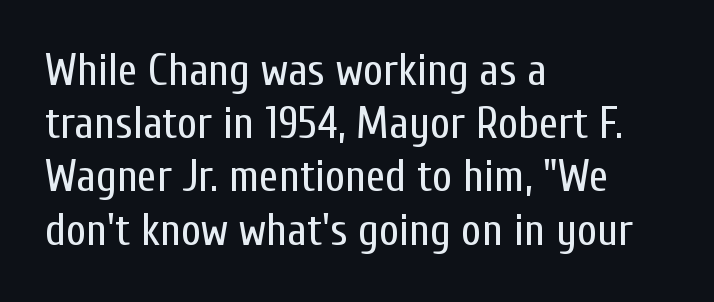
{"serif": "no", "italic": "no", "bold": "no", "weight": "regular", "width": "condensed", "stroke_contrast": "low", "x_height": "medium", "monospaced": "no", "underline": "no", "align": "left", "line_spacing_ratio": 1.21, "letter_spacing": "normal", "letter_spacing_em": 0.0, "glyph_px": 44}
